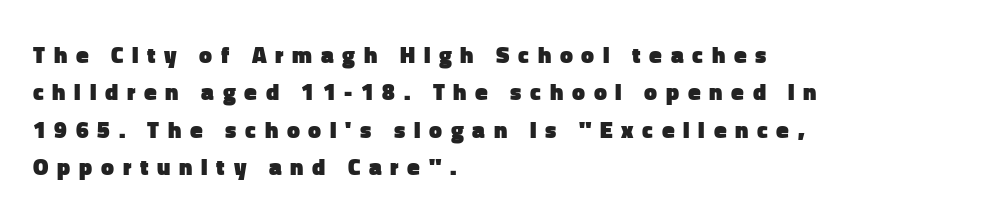
Leading: standard. Line starts are locked; line ends wander. Typesetter's note: full bold, strokes at maximum text heaviness. Style check: upright. Is the letter spacing exaggerated? Yes — the characters are pushed far apart.
